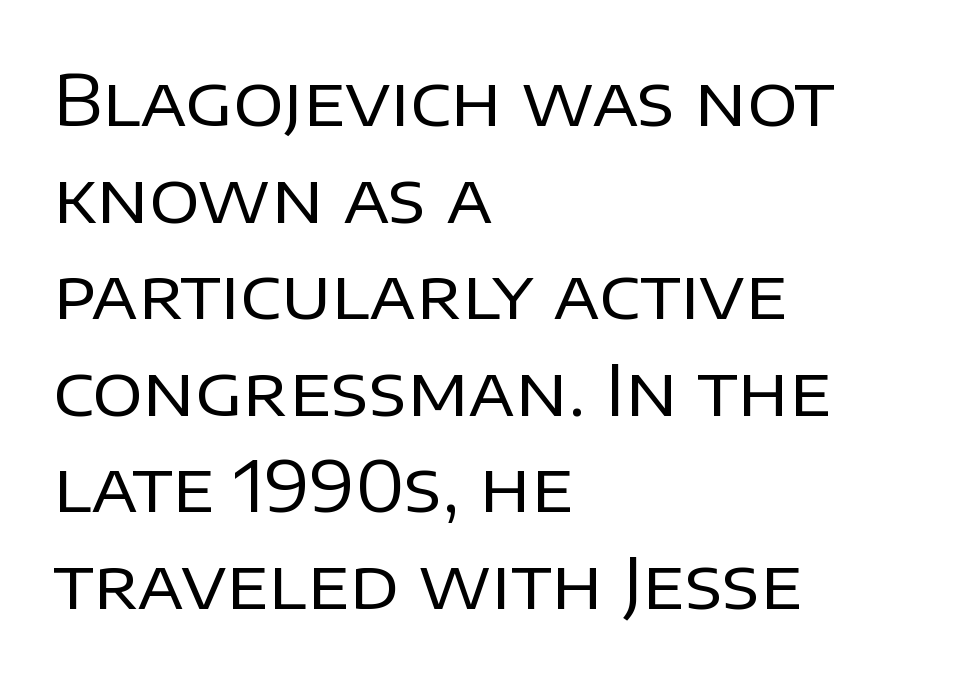
The image shows 70 px regular-weight sans-serif type, upright; set left-aligned, normal line spacing (1.38x), normal letter spacing, not underlined; low stroke contrast and a large x-height.
